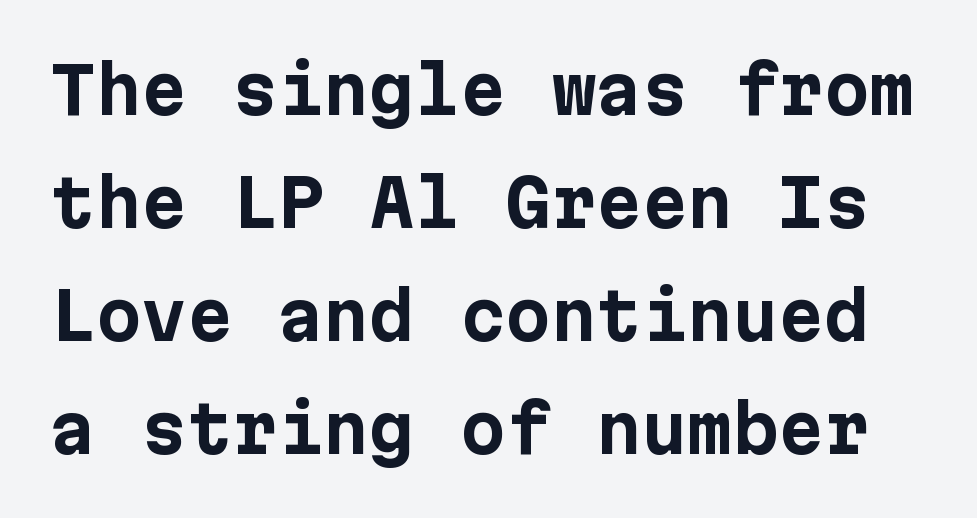
Unlike italic type, these characters show no tilt at all. Notice how thick the strokes are: this is what a full bold looks like. Note: no serifs on the glyphs. No extra tracking has been applied to these lines. The area under the type is left untouched.
